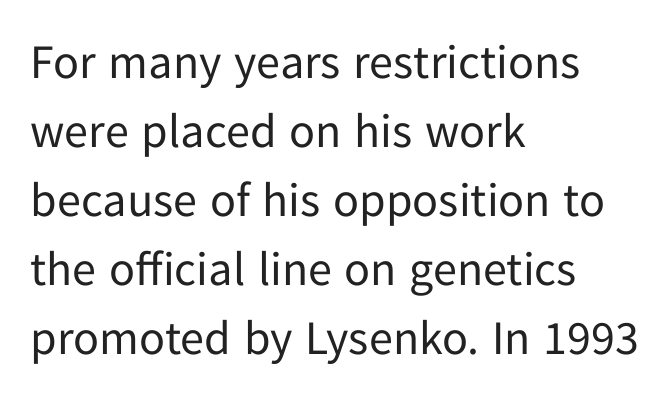
You could not count columns in this text — the font is proportionally spaced. The axis of the letterforms is exactly vertical. Observe the absence of serifs on each vertical stroke in this sample. The area under the type is left untouched. Is the block centered? No — it sits flush against the left margin. Observe the ordinary spacing: letters are neighbours, not strangers.
